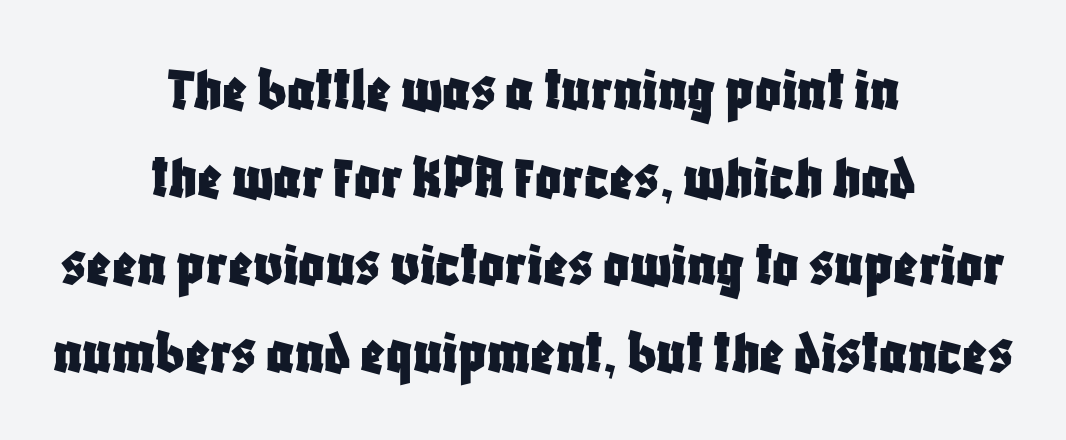
A typesetter would call this proportional, since set widths differ per character. This rendering features lettering with no underline. This rendering employs a face without finishing strokes, i.e., a sans-serif. The font's upright variant was chosen for this text. Standard letterfit; no display-style spreading of the glyphs.
